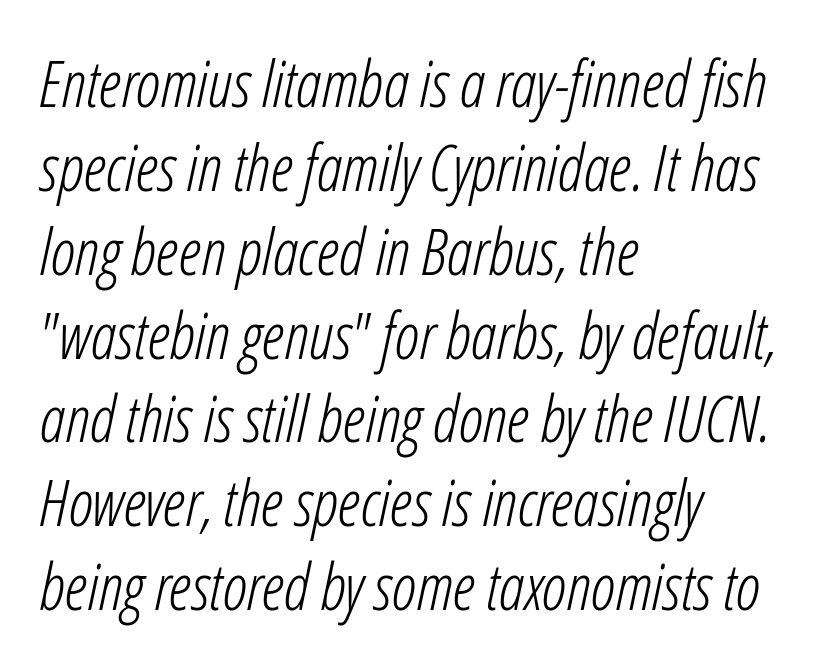
Quick note: underline off. These lines sit exactly where default settings would place them. Weight: in the light-to-regular range. These lines stack with their left ends in a neat column. No extra tracking has been applied to these lines.
